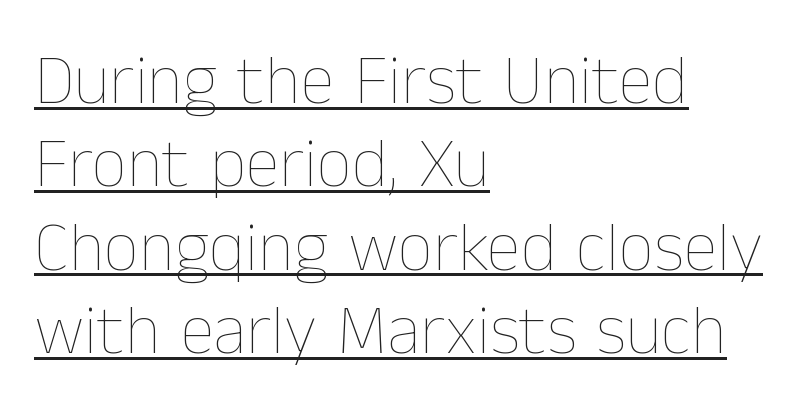
The image shows 70 px thin type, upright; set left-aligned, line spacing 1.19x, normal letter spacing, underlined; low stroke contrast and a medium x-height.
